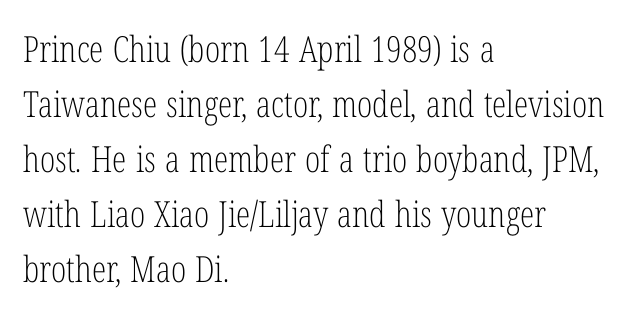
Evenly set lines give the paragraph a standard silhouette. If you drew a ruler down the left edge, every line would touch it. The rendering keeps characters at their native spacing. Regarding serifs, this sample has them. No italicization has been applied; the sample stays upright. Each row of text sits above clean, open space.
